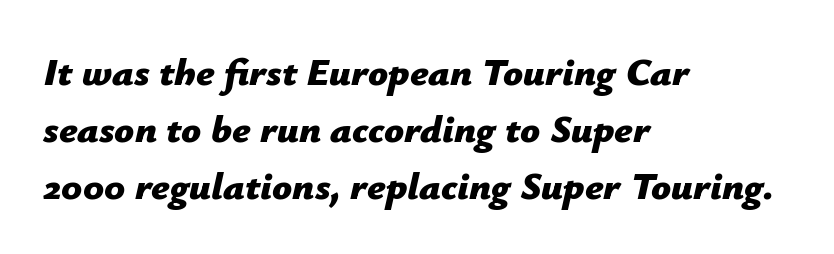
Q: Is the text bold? A: Yes.
Q: Is the text italic (slanted)? A: Yes, it leans right by about 12 degrees.
Q: Is the text underlined? A: No.
Q: How is the paragraph aligned? A: Left-aligned.
Q: Is the spacing between letters normal or unusually wide? A: Normal.
Q: Is the spacing between lines tight, normal or loose? A: Normal.
Q: Width (condensed, normal, or wide)? A: Normal.
Q: Stroke contrast? A: Low.
Q: x-height? A: Medium.
Q: Monospaced? A: No.
